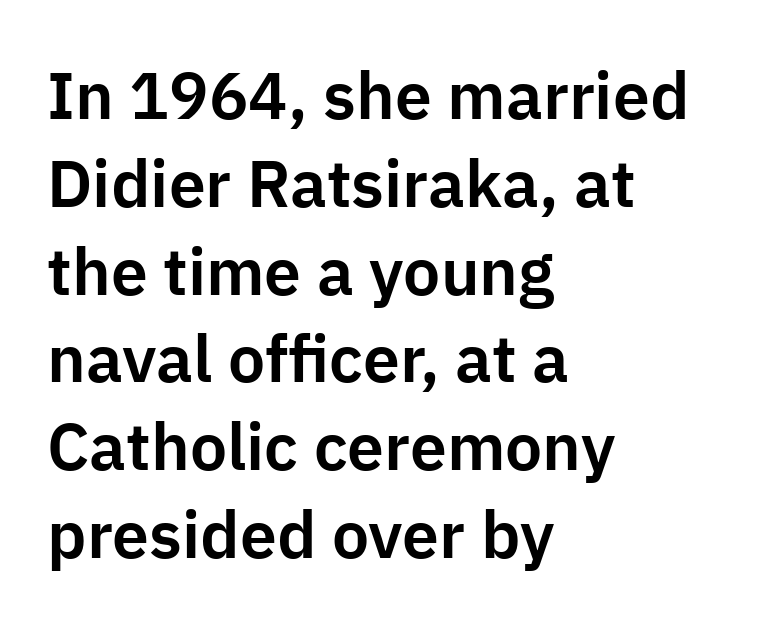
Line spacing here is normal. Looks like regular typesetting: each glyph gets only the width it needs. The lines are quadded left. Descender tails drop into unmarked territory. Upright lettering throughout. Nothing unusual about the tracking: characters are spaced as the font intends.
